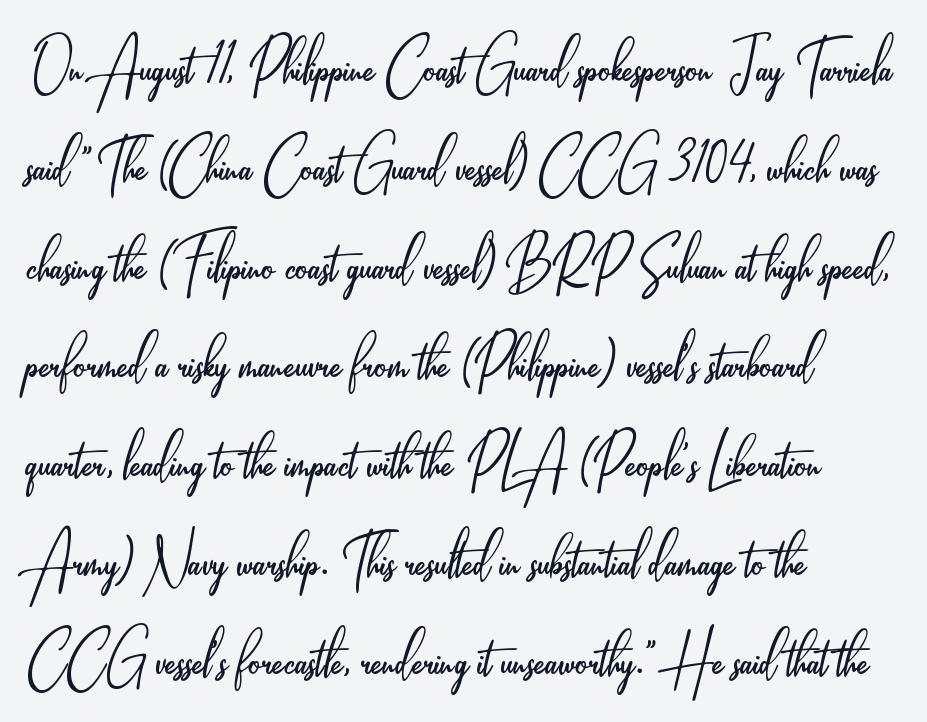
No heavy texture on the line: the type isn't bold. The letters advance in unequal steps, a hallmark of proportional type. Leftover space on each line is placed entirely after the last word. What stands out about the letter spacing? Nothing — it is the standard amount. The baseline area is clear.
